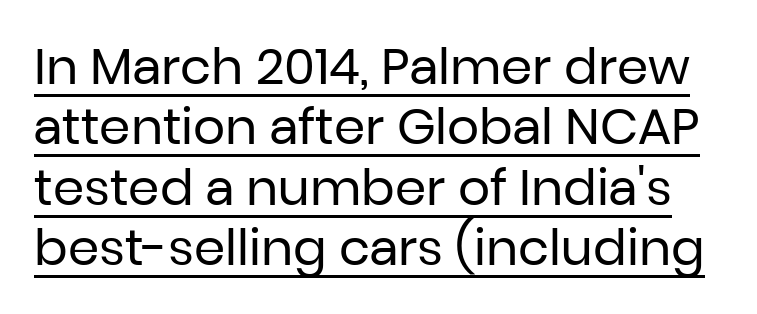
Q: Is the text bold? A: No.
Q: Is the text italic (slanted)? A: No, it is upright.
Q: Is the typeface a serif or a sans-serif typeface? A: Sans-serif.
Q: Is the text underlined? A: Yes.
Q: Is the spacing between letters normal or unusually wide? A: Normal.
Q: Width (condensed, normal, or wide)? A: Normal.
Q: Stroke contrast? A: Low.
Q: x-height? A: Medium.
Q: Monospaced? A: No.
